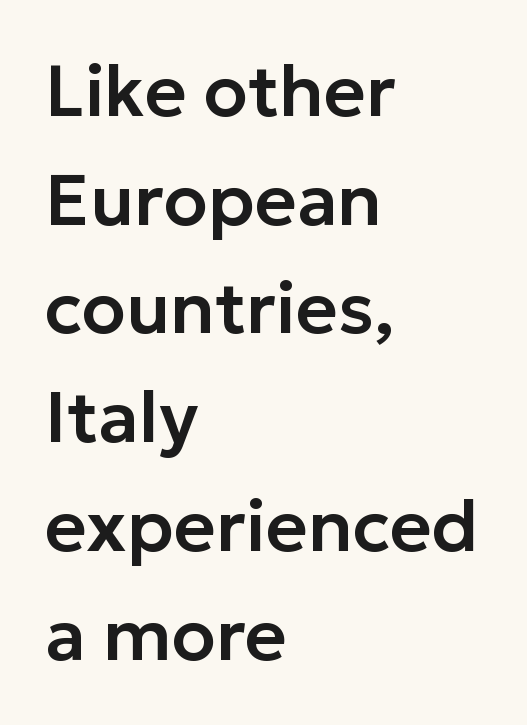
{"serif": "no", "italic": "no", "width": "normal", "stroke_contrast": "low", "x_height": "medium", "monospaced": "no", "underline": "no", "align": "left", "line_spacing": "normal", "line_spacing_ratio": 1.51, "letter_spacing": "normal", "letter_spacing_em": 0.0, "glyph_px": 72}
